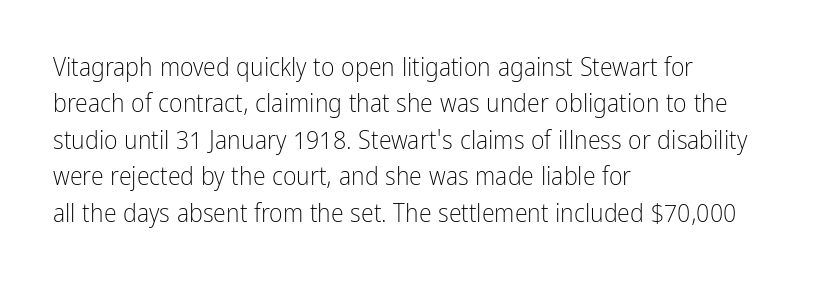
Short and long lines alike share a common starting point at left. The typeface has the unassuming heft of standard copy or less. Is the letter spacing exaggerated? No — it looks like the ordinary default. Has an underline been added? It has not. Posture: vertical.
